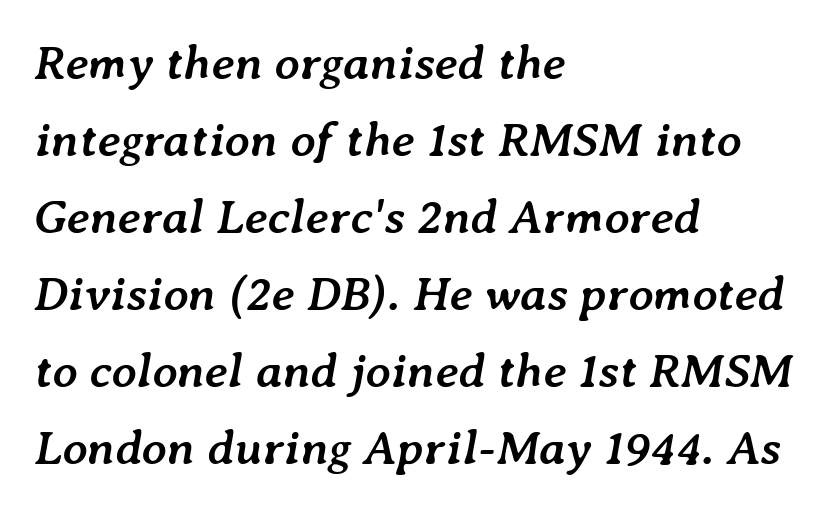
The image shows 49 px semibold type, italic (leaning right); set left-aligned, normal line spacing (1.57x), normal letter spacing, not underlined; low stroke contrast and a medium x-height.
